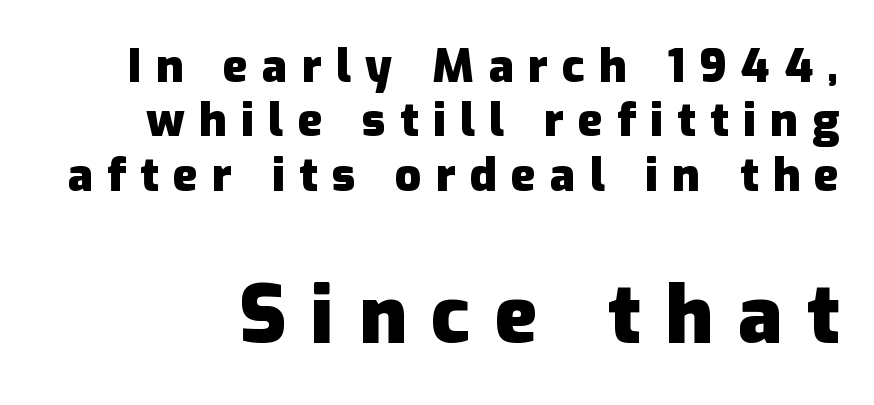
{"serif": "no", "italic": "no", "bold": "yes", "weight": "heavy", "width": "normal", "stroke_contrast": "low", "x_height": "medium", "monospaced": "no", "underline": "no", "line_spacing_ratio": 1.18, "letter_spacing": "wide", "letter_spacing_em": 0.31, "larger_block": "second", "size_ratio": 1.74, "glyph_px": 80}
